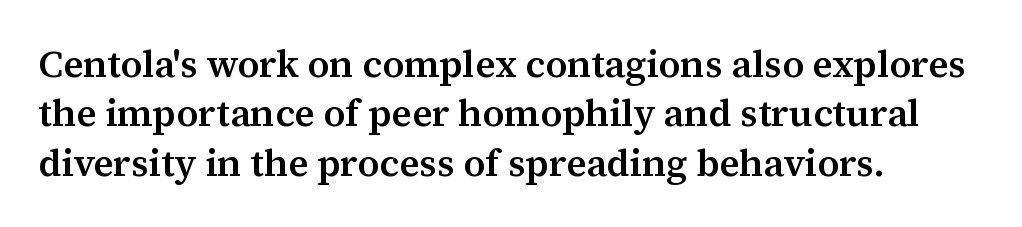
{"serif": "yes", "italic": "no", "bold": "semi", "weight": "semibold", "width": "normal", "stroke_contrast": "medium", "x_height": "medium", "monospaced": "no", "underline": "no", "align": "left", "line_spacing": "normal", "line_spacing_ratio": 1.3, "letter_spacing": "normal", "letter_spacing_em": 0.0, "glyph_px": 38}
